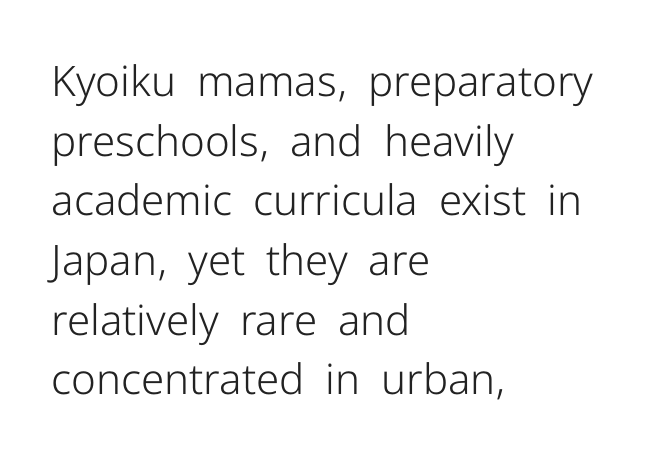
{"serif": "no", "italic": "no", "bold": "no", "weight": "light", "width": "normal", "stroke_contrast": "low", "x_height": "medium", "monospaced": "no", "underline": "no", "align": "left", "line_spacing": "normal", "line_spacing_ratio": 1.42, "letter_spacing": "normal", "letter_spacing_em": 0.0, "glyph_px": 42}
